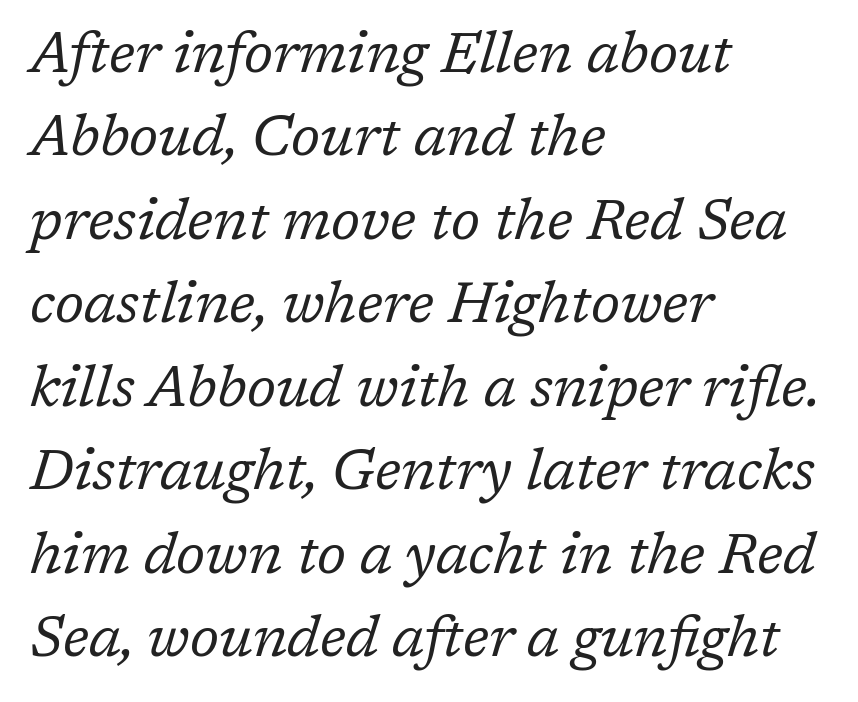
{"serif": "yes", "italic": "yes", "lean": "right", "slant_degrees": 17, "bold": "no", "weight": "regular", "width": "normal", "stroke_contrast": "low", "x_height": "medium", "monospaced": "no", "underline": "no", "align": "left", "line_spacing": "normal", "line_spacing_ratio": 1.49, "letter_spacing": "normal", "letter_spacing_em": 0.0, "glyph_px": 56}
